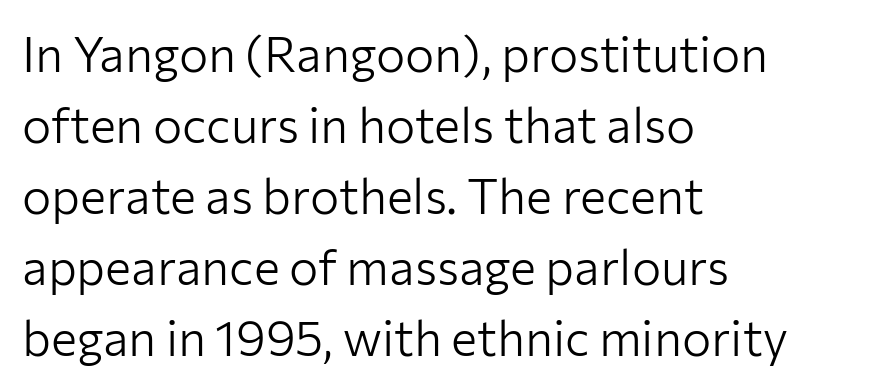
Q: Is the text bold? A: No.
Q: Is the text italic (slanted)? A: No, it is upright.
Q: Is the typeface a serif or a sans-serif typeface? A: Sans-serif.
Q: Is the text underlined? A: No.
Q: How is the paragraph aligned? A: Left-aligned.
Q: Is the spacing between letters normal or unusually wide? A: Normal.
Q: Is the spacing between lines tight, normal or loose? A: Normal.
Q: Width (condensed, normal, or wide)? A: Normal.
Q: Stroke contrast? A: Low.
Q: x-height? A: Medium.
Q: Monospaced? A: No.
